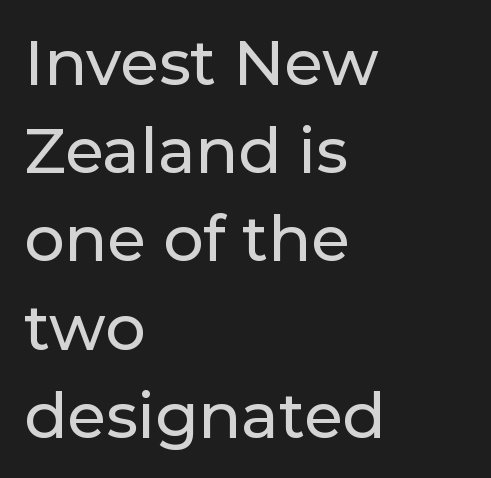
{"serif": "no", "italic": "no", "width": "normal", "stroke_contrast": "low", "x_height": "medium", "monospaced": "no", "underline": "no", "align": "left", "line_spacing": "normal", "line_spacing_ratio": 1.4, "letter_spacing": "normal", "letter_spacing_em": 0.0, "glyph_px": 63}
